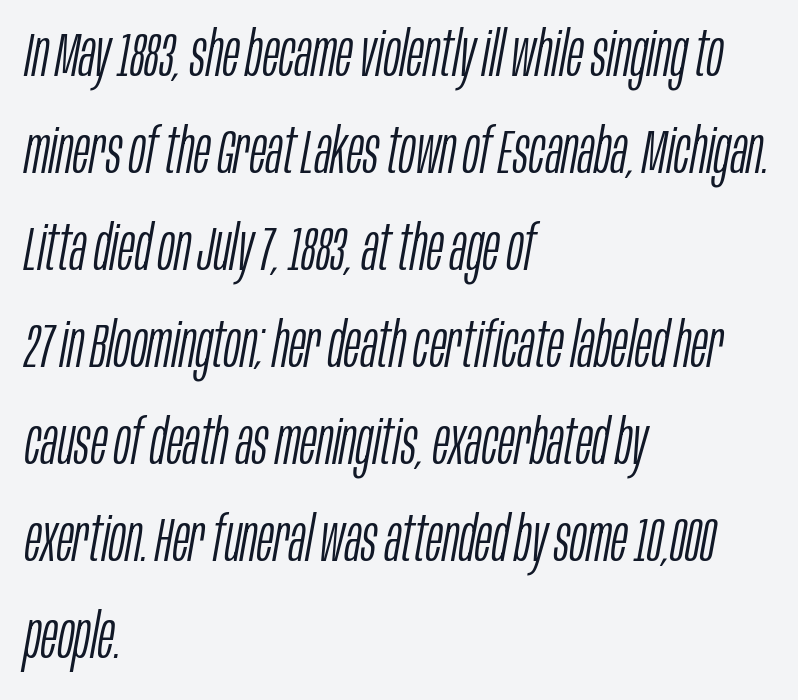
{"italic": "yes", "lean": "right", "slant_degrees": 10, "bold": "no", "weight": "light", "width": "condensed", "stroke_contrast": "low", "x_height": "large", "monospaced": "no", "underline": "no", "align": "left", "line_spacing": "normal", "line_spacing_ratio": 1.54, "letter_spacing": "normal", "letter_spacing_em": 0.0, "glyph_px": 63}
